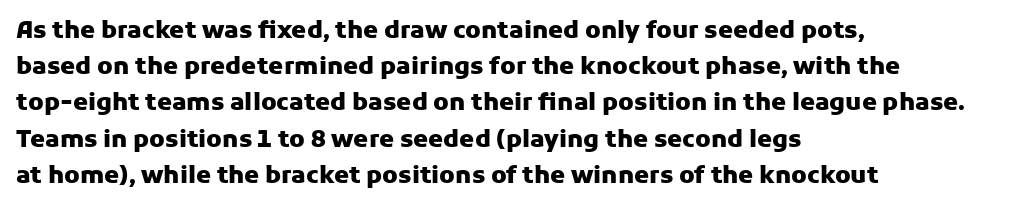
The vertical gap from one line to the next is medium. In terms of posture, this sample is upright. Look at the stroke-to-counter ratio: heavy, a bold. Clear beneath every line of the passage. Casual observation: everything's shoved over to the left. You could call the tracking neutral — neither tight nor loose.
